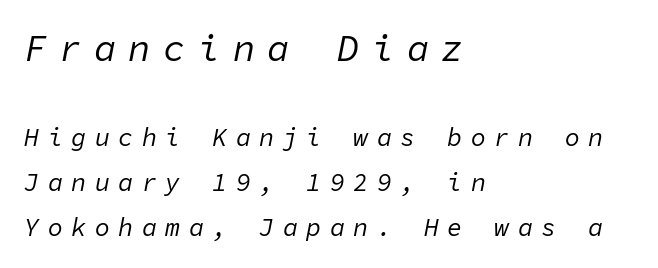
Q: Is the text bold? A: No.
Q: Is the text italic (slanted)? A: Yes, it leans right by about 11 degrees.
Q: Is the text underlined? A: No.
Q: How is the paragraph aligned? A: Left-aligned.
Q: Is the spacing between letters normal or unusually wide? A: Unusually wide.
Q: Which block of text is set in a larger size, the first (top) or the second (bottom)? A: The first (top) one.
Q: Width (condensed, normal, or wide)? A: Normal.
Q: Stroke contrast? A: Low.
Q: x-height? A: Medium.
Q: Monospaced? A: Yes.
